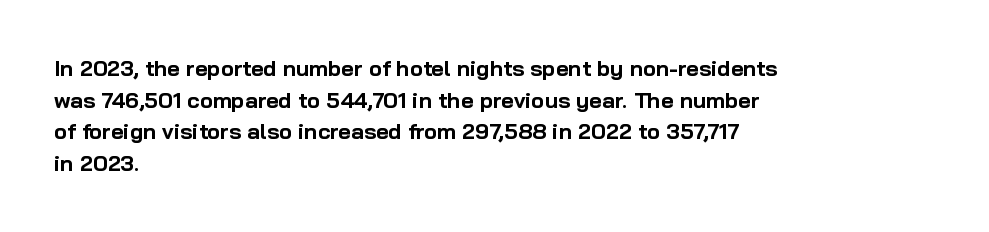
The image shows 22 px bold type, upright; set left-aligned, normal line spacing (1.44x), normal letter spacing, not underlined.
